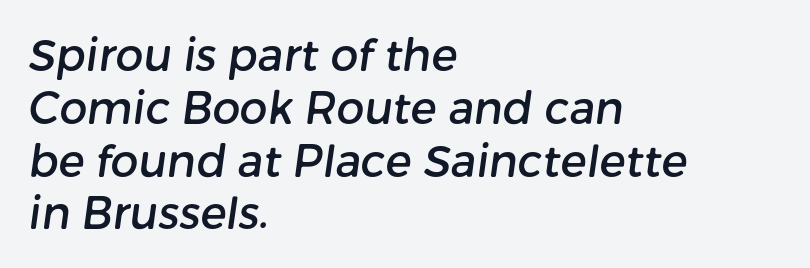
Q: Is the typeface a serif or a sans-serif typeface? A: Sans-serif.
Q: Is the text underlined? A: No.
Q: How is the paragraph aligned? A: Left-aligned.
Q: Is the spacing between letters normal or unusually wide? A: Normal.
Q: Width (condensed, normal, or wide)? A: Normal.
Q: Stroke contrast? A: Low.
Q: x-height? A: Medium.
Q: Monospaced? A: No.
